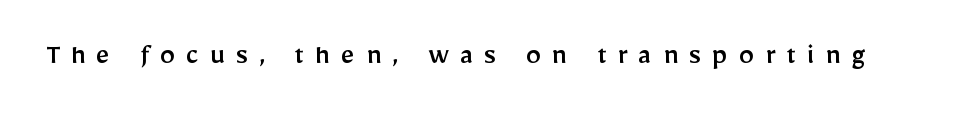
Q: Is the text italic (slanted)? A: No, it is upright.
Q: Is the typeface a serif or a sans-serif typeface? A: Sans-serif.
Q: Is the text underlined? A: No.
Q: Is the spacing between letters normal or unusually wide? A: Unusually wide.
Q: Width (condensed, normal, or wide)? A: Normal.
Q: Stroke contrast? A: Low.
Q: x-height? A: Medium.
Q: Monospaced? A: No.
